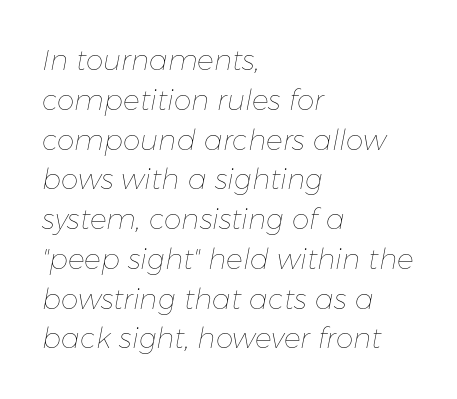
{"italic": "yes", "lean": "right", "slant_degrees": 11, "bold": "no", "weight": "thin", "width": "normal", "stroke_contrast": "low", "x_height": "medium", "monospaced": "no", "underline": "no", "align": "left", "line_spacing": "normal", "line_spacing_ratio": 1.42, "letter_spacing": "normal", "letter_spacing_em": 0.0, "glyph_px": 28}
